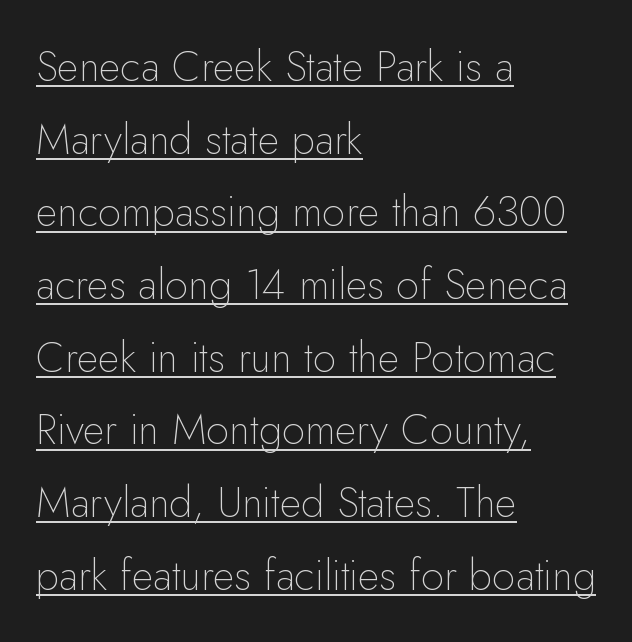
{"serif": "no", "italic": "no", "bold": "no", "weight": "thin", "width": "normal", "stroke_contrast": "low", "x_height": "small", "monospaced": "no", "underline": "yes", "align": "left", "line_spacing_ratio": 1.73, "letter_spacing": "normal", "letter_spacing_em": 0.0, "glyph_px": 42}
